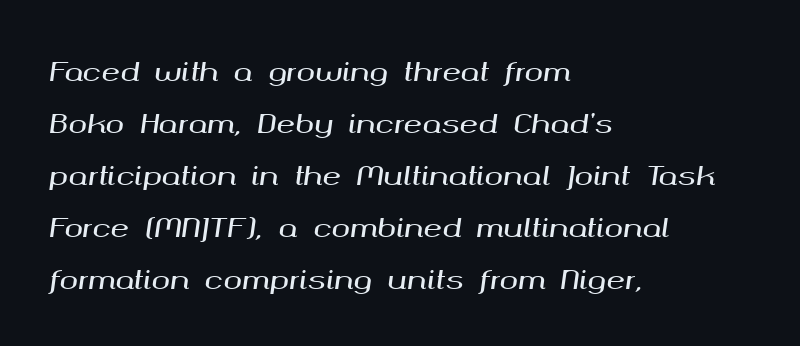
{"italic": "yes", "lean": "right", "slant_degrees": 8, "underline": "no", "align": "left", "line_spacing": "loose", "line_spacing_ratio": 2.08, "letter_spacing": "normal", "letter_spacing_em": 0.0, "glyph_px": 25}
